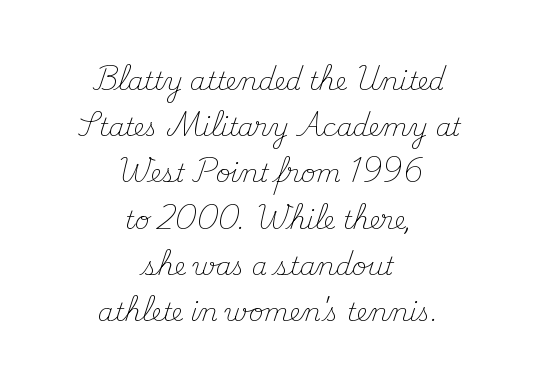
Q: Is the text bold? A: No.
Q: Is the text italic (slanted)? A: Yes.
Q: Is the text underlined? A: No.
Q: How is the paragraph aligned? A: Centered.
Q: Is the spacing between letters normal or unusually wide? A: Normal.
